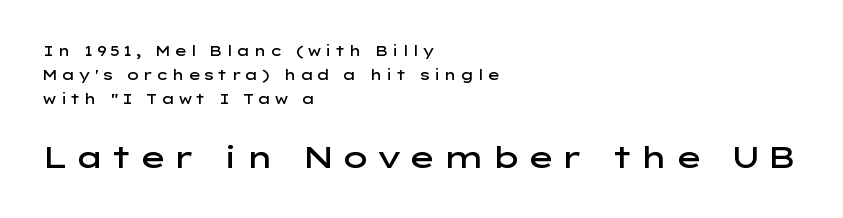
Q: Is the text bold? A: Semi-bold.
Q: Is the text italic (slanted)? A: No, it is upright.
Q: Is the typeface a serif or a sans-serif typeface? A: Sans-serif.
Q: Is the text underlined? A: No.
Q: How is the paragraph aligned? A: Left-aligned.
Q: Which block of text is set in a larger size, the first (top) or the second (bottom)? A: The second (bottom) one.
Q: Width (condensed, normal, or wide)? A: Wide.
Q: Stroke contrast? A: Low.
Q: x-height? A: Medium.
Q: Monospaced? A: No.
